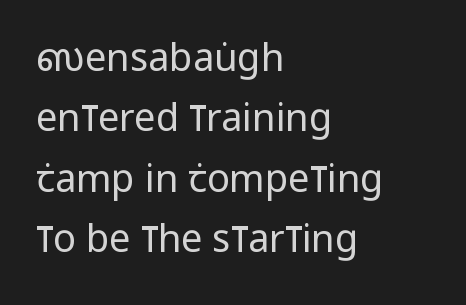
Q: Is the text bold? A: No.
Q: Is the text italic (slanted)? A: No, it is upright.
Q: Is the typeface a serif or a sans-serif typeface? A: Sans-serif.
Q: Is the text underlined? A: No.
Q: How is the paragraph aligned? A: Left-aligned.
Q: Is the spacing between letters normal or unusually wide? A: Normal.
Q: Is the spacing between lines tight, normal or loose? A: Normal.
Q: Width (condensed, normal, or wide)? A: Condensed.
Q: Stroke contrast? A: Low.
Q: x-height? A: Large.
Q: Monospaced? A: No.
